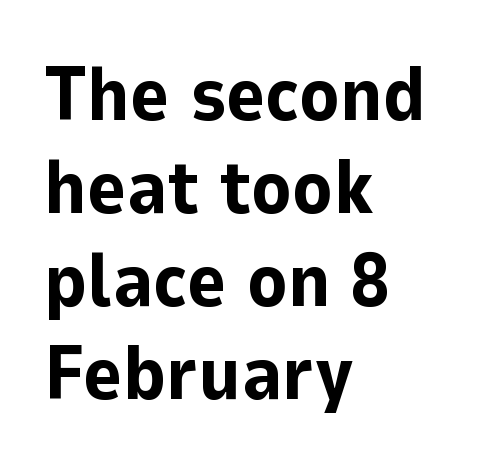
Honestly, there is no underline to notice here at all. Weight check: bold — yes, fully. The rendering uses natural spacing where letterforms have individual widths. Upright lettering throughout. How are the letters spaced? Ordinarily, with no added tracking. The compositor pushed each line to the left boundary.
